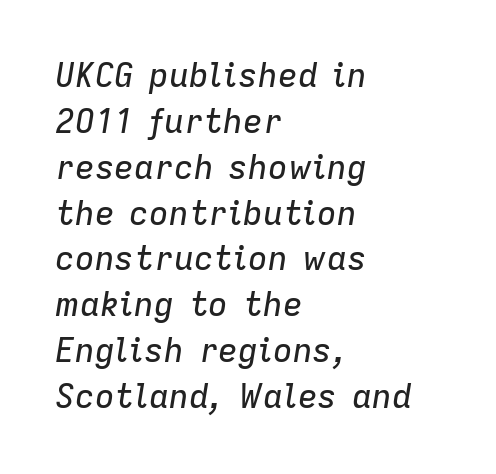
The image shows 33 px text type, italic (leaning right); set left-aligned, normal line spacing (1.39x), normal letter spacing, not underlined; low stroke contrast and a medium x-height.
